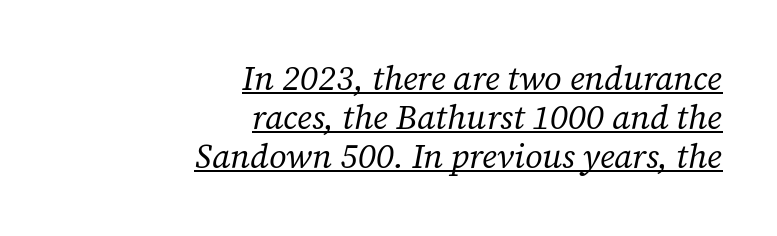
Q: Is the text bold? A: No.
Q: Is the text italic (slanted)? A: Yes, it leans right by about 12 degrees.
Q: Is the typeface a serif or a sans-serif typeface? A: Serif.
Q: Is the text underlined? A: Yes.
Q: How is the paragraph aligned? A: Right-aligned.
Q: Is the spacing between letters normal or unusually wide? A: Normal.
Q: Is the spacing between lines tight, normal or loose? A: Tight.
Q: Width (condensed, normal, or wide)? A: Normal.
Q: Stroke contrast? A: Low.
Q: x-height? A: Medium.
Q: Monospaced? A: No.
